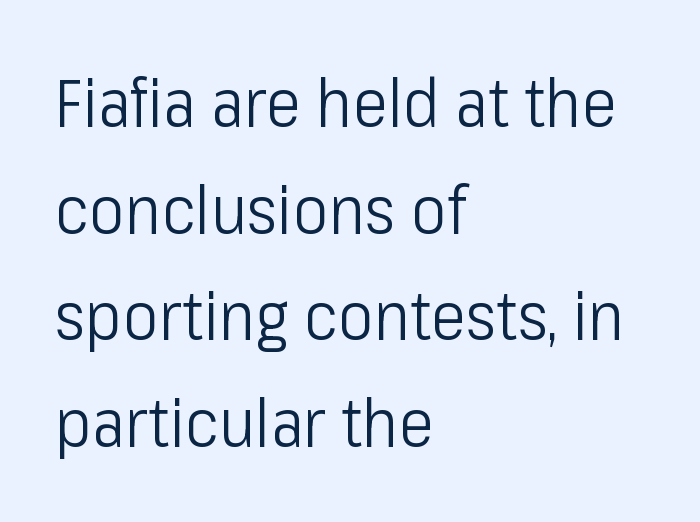
The image shows 67 px light, condensed sans-serif type, upright; set left-aligned, normal line spacing (1.59x), normal letter spacing, not underlined; low stroke contrast and a medium x-height.
